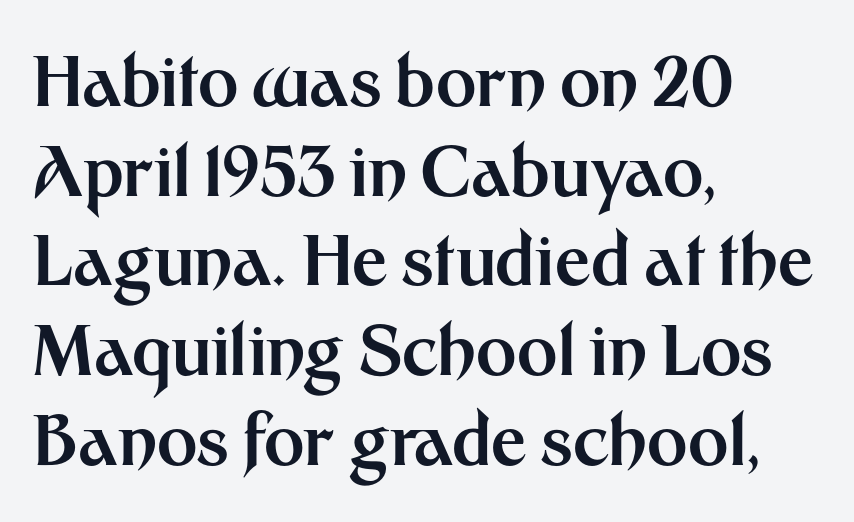
{"serif": "no", "italic": "no", "bold": "yes", "weight": "bold", "width": "normal", "stroke_contrast": "medium", "x_height": "medium", "monospaced": "no", "underline": "no", "align": "left", "line_spacing": "normal", "line_spacing_ratio": 1.3, "letter_spacing": "normal", "letter_spacing_em": 0.0, "glyph_px": 69}
